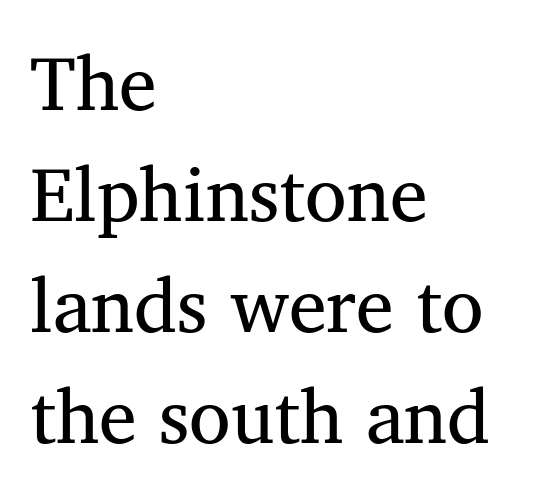
Q: Is the text bold? A: No.
Q: Is the text italic (slanted)? A: No, it is upright.
Q: Is the typeface a serif or a sans-serif typeface? A: Serif.
Q: Is the text underlined? A: No.
Q: How is the paragraph aligned? A: Left-aligned.
Q: Is the spacing between letters normal or unusually wide? A: Normal.
Q: Is the spacing between lines tight, normal or loose? A: Normal.
Q: Width (condensed, normal, or wide)? A: Normal.
Q: Stroke contrast? A: Medium.
Q: x-height? A: Medium.
Q: Monospaced? A: No.
